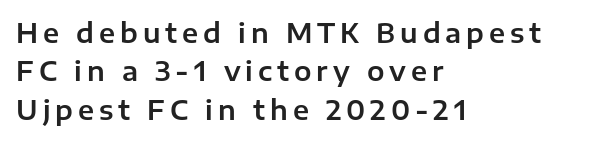
A roman cut, with each character standing at attention. The typesetter chose a ragged-right arrangement here. This sample keeps an unexceptional amount of space between lines. The passage shown is not underscored anywhere.
